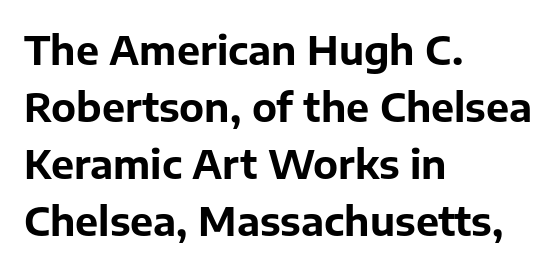
{"serif": "no", "italic": "no", "bold": "yes", "weight": "bold", "width": "normal", "stroke_contrast": "low", "x_height": "medium", "monospaced": "no", "underline": "no", "align": "left", "line_spacing": "normal", "line_spacing_ratio": 1.46, "letter_spacing": "normal", "letter_spacing_em": 0.0, "glyph_px": 39}
